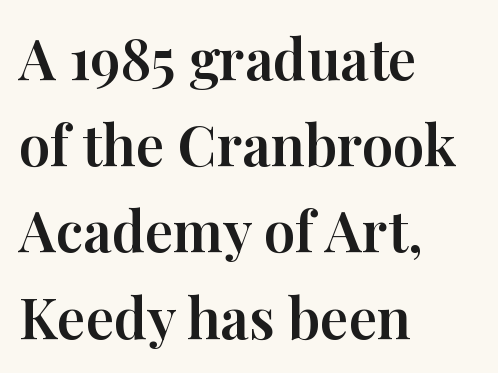
{"serif": "yes", "italic": "no", "width": "normal", "stroke_contrast": "high", "x_height": "medium", "monospaced": "no", "underline": "no", "align": "left", "line_spacing": "normal", "line_spacing_ratio": 1.54, "letter_spacing": "normal", "letter_spacing_em": 0.0, "glyph_px": 56}
